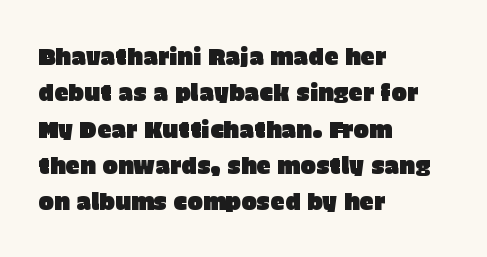
Q: Is the text italic (slanted)? A: No, it is upright.
Q: Is the text underlined? A: No.
Q: How is the paragraph aligned? A: Left-aligned.
Q: Is the spacing between letters normal or unusually wide? A: Normal.
Q: Is the spacing between lines tight, normal or loose? A: Normal.
